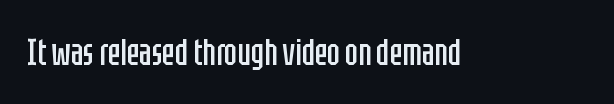
The image shows 38 px regular-weight, condensed sans-serif type, upright; set normal letter spacing, not underlined; low stroke contrast and a large x-height.
